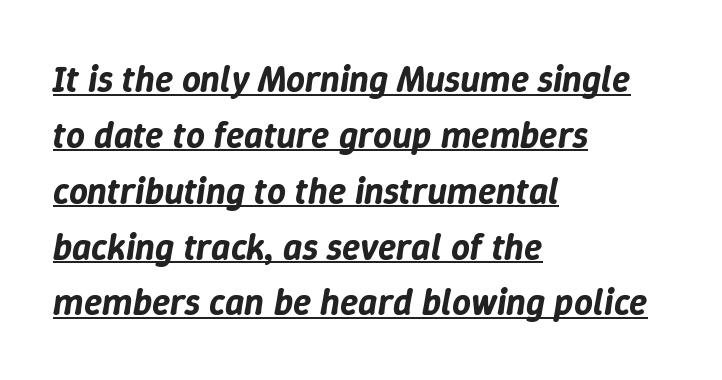
Q: Is the text italic (slanted)? A: Yes, it leans right by about 9 degrees.
Q: Is the text underlined? A: Yes.
Q: How is the paragraph aligned? A: Left-aligned.
Q: Is the spacing between letters normal or unusually wide? A: Normal.
Q: Is the spacing between lines tight, normal or loose? A: Normal.
Q: Width (condensed, normal, or wide)? A: Normal.
Q: Stroke contrast? A: Low.
Q: x-height? A: Medium.
Q: Monospaced? A: No.
